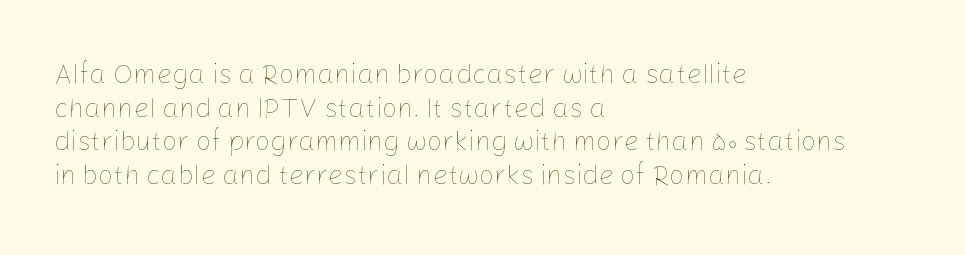
The image shows 27 px text type, upright; set left-aligned, normal line spacing (1.25x), normal letter spacing, not underlined.
